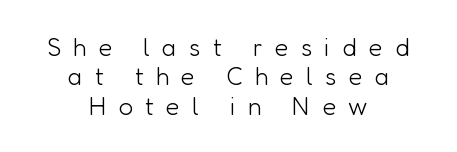
{"italic": "no", "bold": "no", "underline": "no", "align": "center", "line_spacing_ratio": 1.18, "letter_spacing": "wide", "letter_spacing_em": 0.49, "glyph_px": 25}
